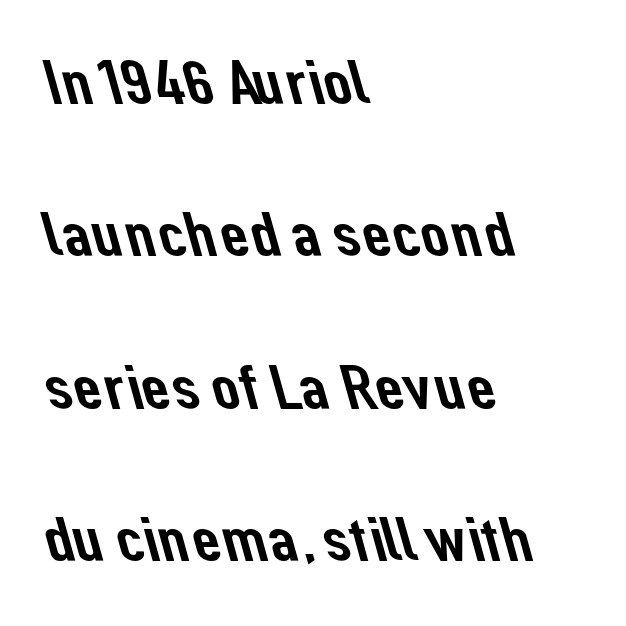
Q: Is the typeface a serif or a sans-serif typeface? A: Sans-serif.
Q: Is the text underlined? A: No.
Q: How is the paragraph aligned? A: Left-aligned.
Q: Is the spacing between letters normal or unusually wide? A: Normal.
Q: Is the spacing between lines tight, normal or loose? A: Loose.
Q: Width (condensed, normal, or wide)? A: Normal.
Q: Stroke contrast? A: Low.
Q: x-height? A: Medium.
Q: Monospaced? A: No.
